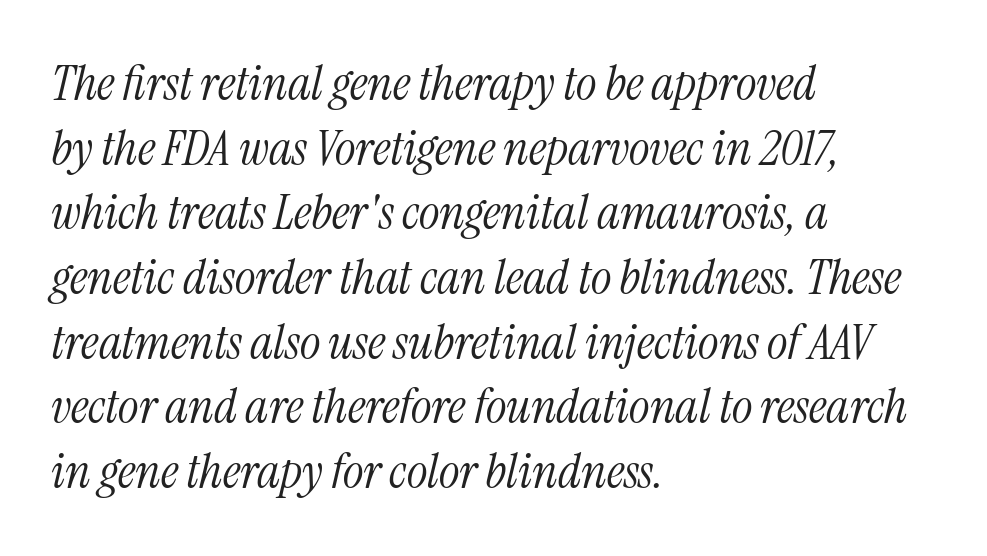
The image shows 49 px light, condensed serif type, italic (leaning right); set left-aligned, normal line spacing (1.32x), normal letter spacing, not underlined; medium stroke contrast and a medium x-height.
